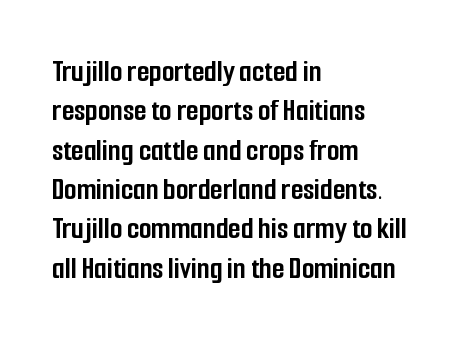
Q: Is the text bold? A: Yes.
Q: Is the text italic (slanted)? A: No, it is upright.
Q: Is the typeface a serif or a sans-serif typeface? A: Sans-serif.
Q: Is the text underlined? A: No.
Q: How is the paragraph aligned? A: Left-aligned.
Q: Is the spacing between letters normal or unusually wide? A: Normal.
Q: Width (condensed, normal, or wide)? A: Condensed.
Q: Stroke contrast? A: Low.
Q: x-height? A: Medium.
Q: Monospaced? A: No.
